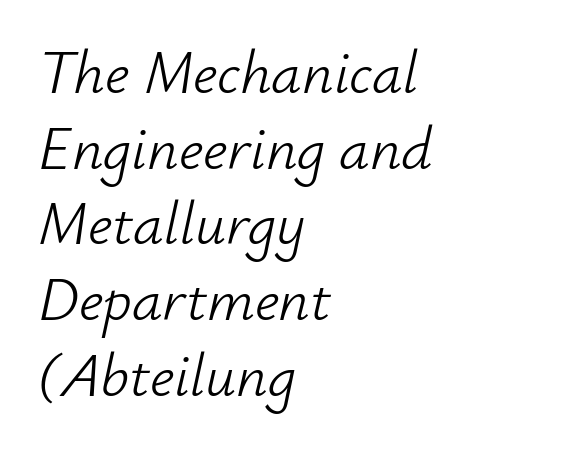
Each letter keeps its own natural width here, so spacing adapts to shape. The tracking reads as untouched default to a designer's eye. The baseline area is clear. The specimen reads as italic at a glance. Line beginnings align vertically; line endings do not.
